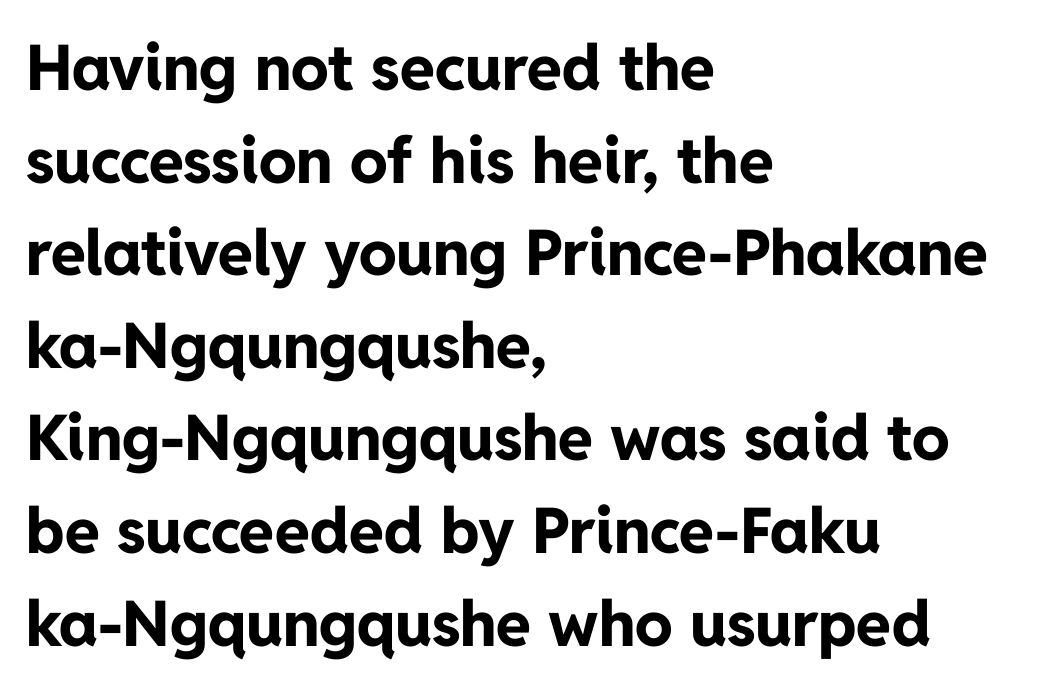
{"serif": "no", "italic": "no", "bold": "yes", "weight": "bold", "width": "normal", "stroke_contrast": "low", "x_height": "medium", "monospaced": "no", "underline": "no", "align": "left", "line_spacing": "normal", "line_spacing_ratio": 1.47, "letter_spacing": "normal", "letter_spacing_em": 0.0, "glyph_px": 63}
